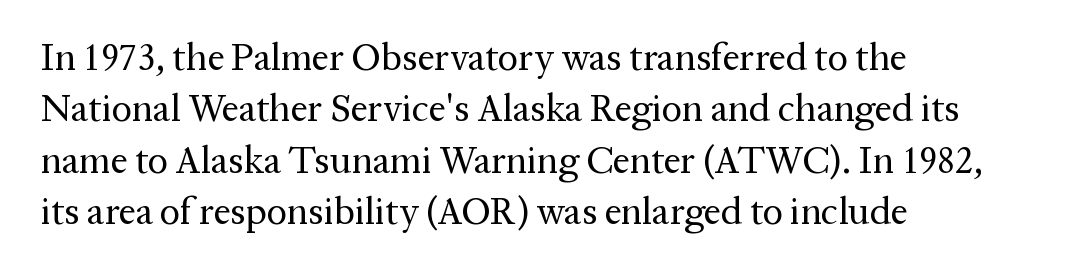
{"serif": "yes", "italic": "no", "bold": "no", "weight": "regular", "width": "normal", "stroke_contrast": "medium", "x_height": "medium", "monospaced": "no", "underline": "no", "align": "left", "line_spacing": "normal", "line_spacing_ratio": 1.35, "letter_spacing": "normal", "letter_spacing_em": 0.0, "glyph_px": 38}
